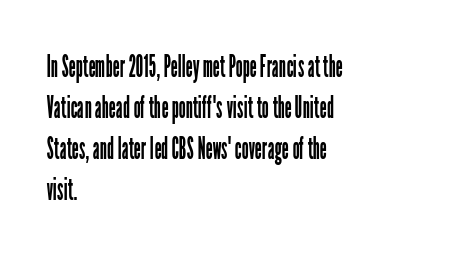
{"serif": "no", "italic": "no", "bold": "no", "weight": "regular", "width": "condensed", "stroke_contrast": "low", "x_height": "medium", "monospaced": "no", "underline": "no", "align": "left", "line_spacing": "normal", "line_spacing_ratio": 1.32, "letter_spacing": "normal", "letter_spacing_em": 0.0, "glyph_px": 31}
